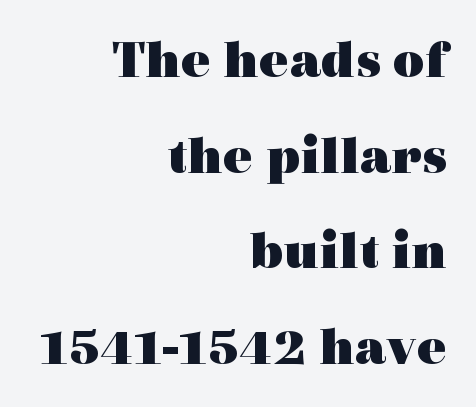
What kind of face is this? One with serifs. Italic? Not at all — the glyphs are vertical. The face used here is proportionally spaced, like ordinary book or web type. Thick stems and heavy bowls — unmistakably bold.
